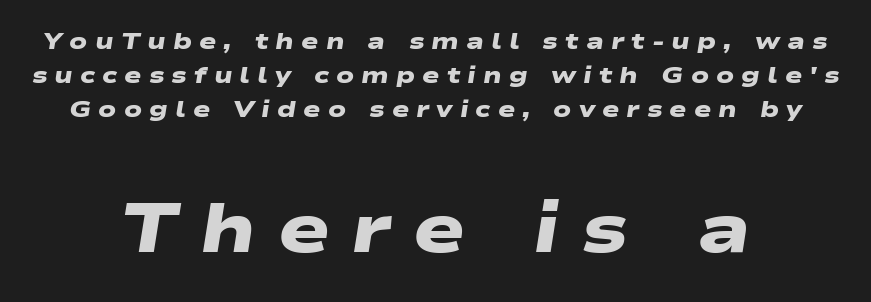
The image shows 69 px heavy, wide sans-serif type; set centered, normal line spacing (1.47x), unusually wide letter spacing (+0.31 em), not underlined; the second (bottom) block is 3.0x larger; low stroke contrast and a medium x-height.
